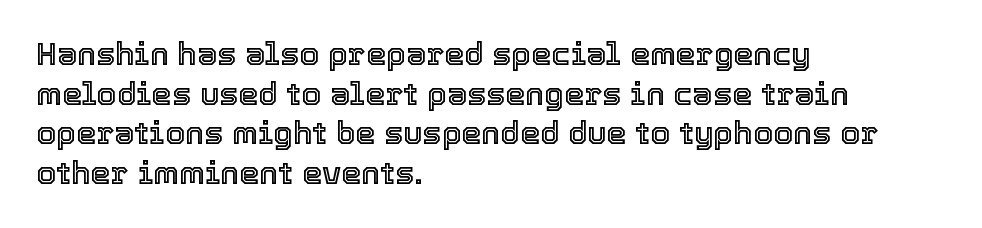
{"italic": "no", "width": "normal", "x_height": "medium", "monospaced": "no", "underline": "no", "align": "left", "line_spacing_ratio": 1.24, "letter_spacing": "normal", "letter_spacing_em": 0.0, "glyph_px": 32}
